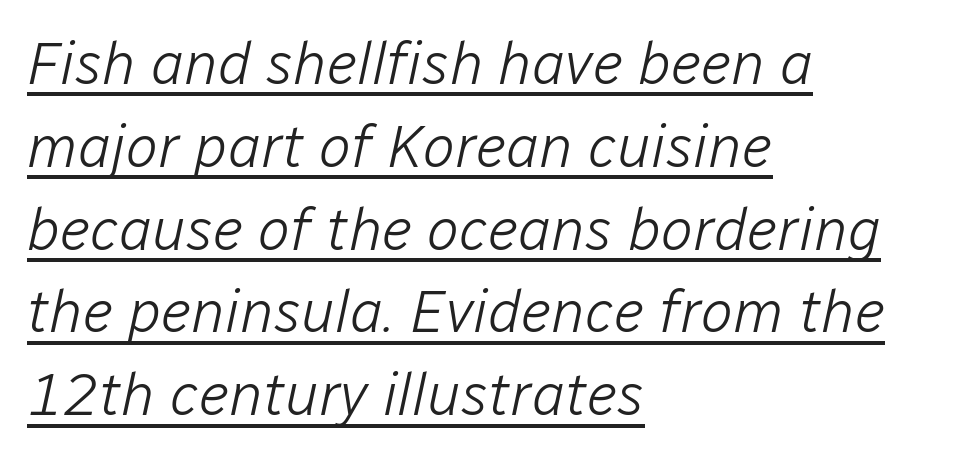
The image shows 60 px light type, italic (leaning right); set left-aligned, normal line spacing (1.38x), normal letter spacing, underlined; low stroke contrast and a medium x-height.
